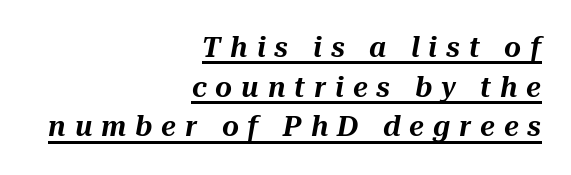
This sample keeps an unexceptional amount of space between lines. Horizontal alignment here is rightward, an uncommon choice for prose. Someone cranked the tracking dial way up on this one. The lettering tilts uniformly, giving the passage an italic look. Do the characters align in a grid? No, the font is proportional.
